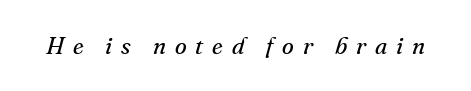
Q: Is the text bold? A: No.
Q: Is the text italic (slanted)? A: Yes, it leans right by about 16 degrees.
Q: Is the text underlined? A: No.
Q: Is the spacing between letters normal or unusually wide? A: Unusually wide.
